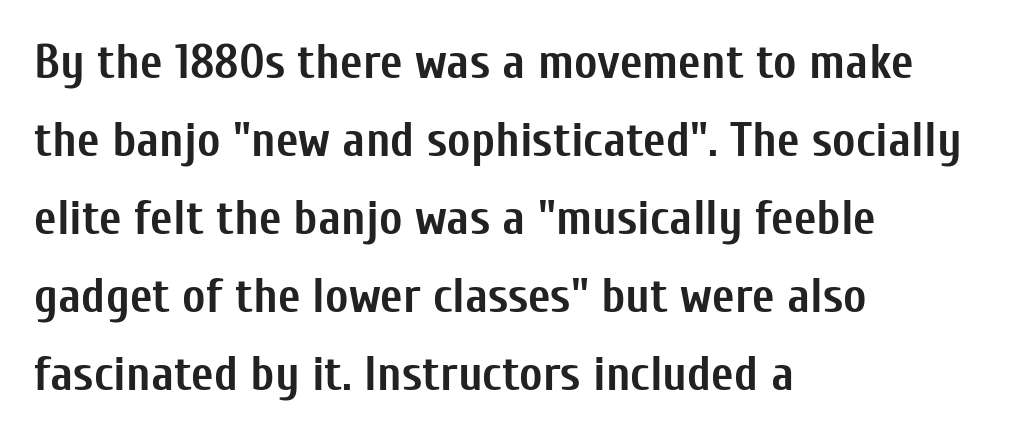
{"serif": "no", "italic": "no", "bold": "yes", "weight": "semibold", "width": "condensed", "stroke_contrast": "low", "x_height": "medium", "monospaced": "no", "underline": "no", "align": "left", "line_spacing": "normal", "line_spacing_ratio": 1.59, "letter_spacing": "normal", "letter_spacing_em": 0.0, "glyph_px": 49}
